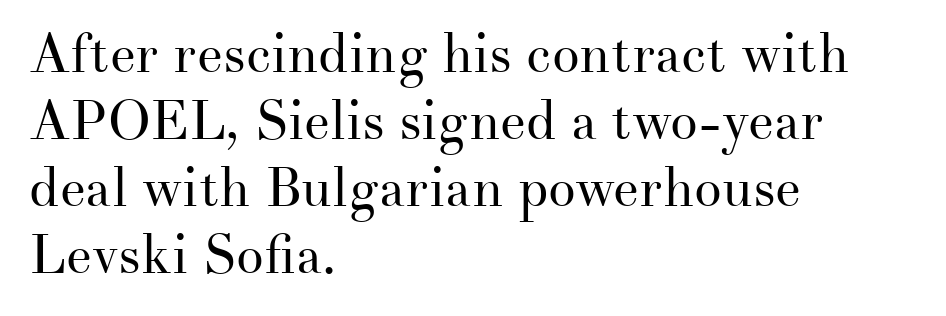
{"serif": "yes", "italic": "no", "bold": "no", "weight": "regular", "width": "normal", "stroke_contrast": "medium", "x_height": "small", "monospaced": "no", "underline": "no", "align": "left", "line_spacing_ratio": 1.22, "letter_spacing": "normal", "letter_spacing_em": 0.0, "glyph_px": 55}
